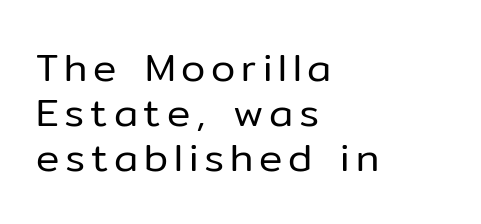
{"serif": "no", "italic": "no", "bold": "no", "weight": "regular", "width": "normal", "stroke_contrast": "low", "x_height": "medium", "monospaced": "no", "underline": "no", "align": "left", "line_spacing": "tight", "line_spacing_ratio": 1.15, "glyph_px": 39}
